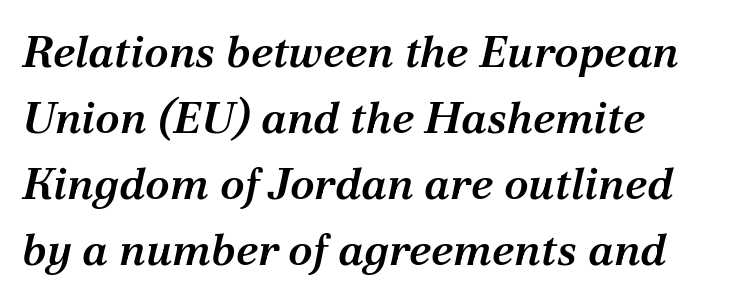
Q: Is the text bold? A: Semi-bold.
Q: Is the text italic (slanted)? A: Yes, it leans right by about 12 degrees.
Q: Is the typeface a serif or a sans-serif typeface? A: Serif.
Q: Is the text underlined? A: No.
Q: How is the paragraph aligned? A: Left-aligned.
Q: Is the spacing between letters normal or unusually wide? A: Normal.
Q: Is the spacing between lines tight, normal or loose? A: Normal.
Q: Width (condensed, normal, or wide)? A: Normal.
Q: Stroke contrast? A: Medium.
Q: x-height? A: Medium.
Q: Monospaced? A: No.
